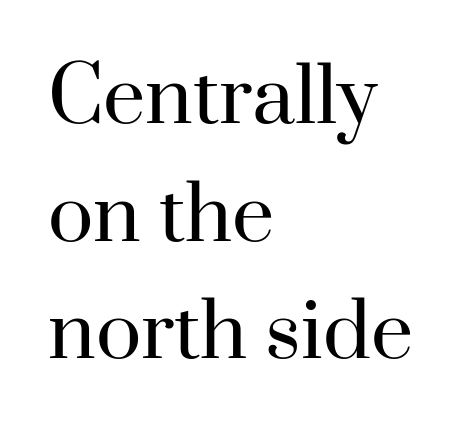
{"serif": "yes", "italic": "no", "bold": "no", "weight": "regular", "width": "normal", "stroke_contrast": "high", "x_height": "small", "monospaced": "no", "underline": "no", "align": "left", "line_spacing": "normal", "line_spacing_ratio": 1.57, "letter_spacing": "normal", "letter_spacing_em": 0.0, "glyph_px": 75}
